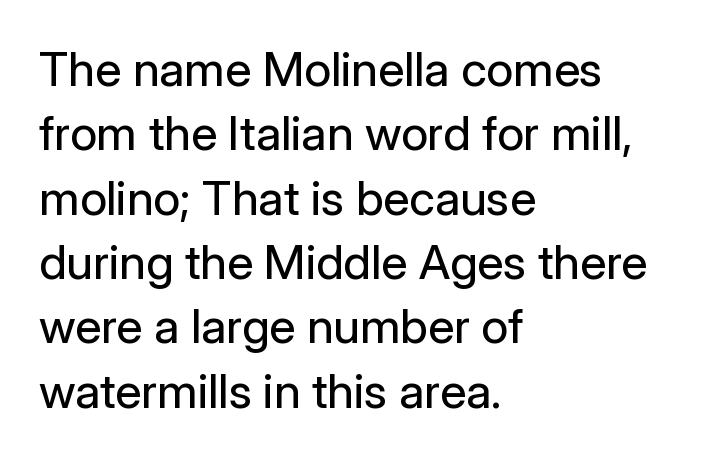
Q: Is the text bold? A: No.
Q: Is the text italic (slanted)? A: No, it is upright.
Q: Is the typeface a serif or a sans-serif typeface? A: Sans-serif.
Q: Is the text underlined? A: No.
Q: How is the paragraph aligned? A: Left-aligned.
Q: Is the spacing between letters normal or unusually wide? A: Normal.
Q: Is the spacing between lines tight, normal or loose? A: Normal.
Q: Width (condensed, normal, or wide)? A: Normal.
Q: Stroke contrast? A: Low.
Q: x-height? A: Medium.
Q: Monospaced? A: No.
